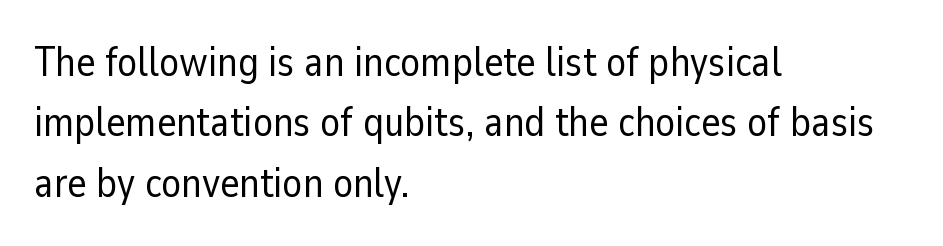
{"serif": "no", "italic": "no", "bold": "no", "weight": "regular", "width": "normal", "stroke_contrast": "low", "x_height": "medium", "monospaced": "no", "underline": "no", "align": "left", "line_spacing": "normal", "line_spacing_ratio": 1.47, "letter_spacing": "normal", "letter_spacing_em": 0.0, "glyph_px": 41}
